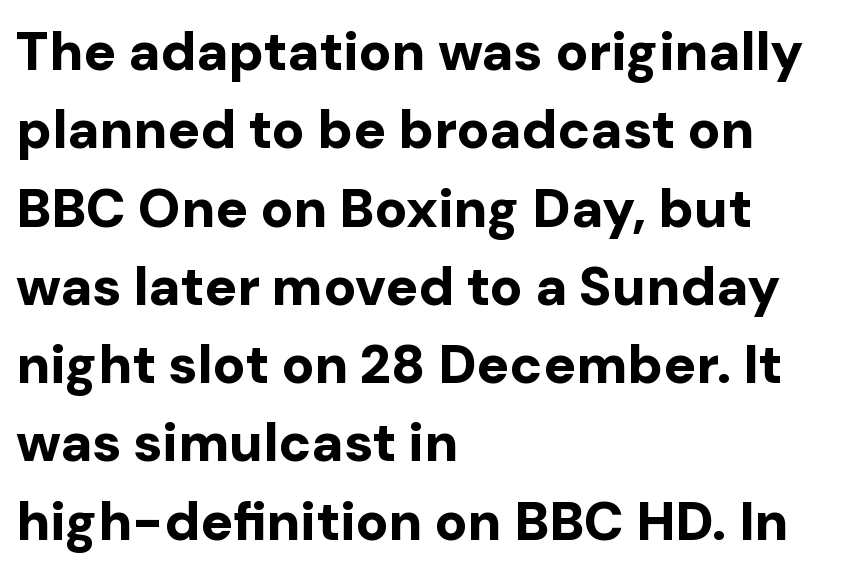
The image shows 54 px bold sans-serif type, upright; set left-aligned, normal line spacing (1.45x), normal letter spacing, not underlined; low stroke contrast and a medium x-height.
